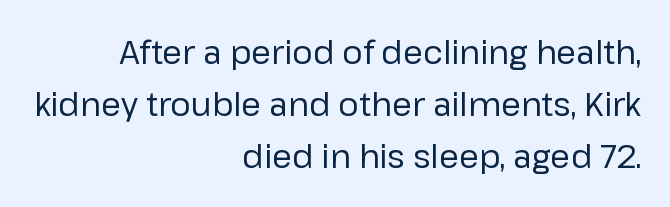
The image shows 32 px regular-weight sans-serif type, upright; set right-aligned, normal line spacing (1.62x), normal letter spacing, not underlined; low stroke contrast and a medium x-height.
